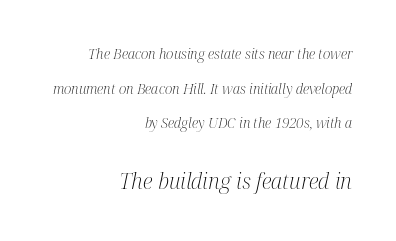
Q: Is the text bold? A: No.
Q: Is the text italic (slanted)? A: Yes, it leans right by about 12 degrees.
Q: Is the text underlined? A: No.
Q: How is the paragraph aligned? A: Right-aligned.
Q: Is the spacing between letters normal or unusually wide? A: Normal.
Q: Is the spacing between lines tight, normal or loose? A: Loose.
Q: Which block of text is set in a larger size, the first (top) or the second (bottom)? A: The second (bottom) one.
